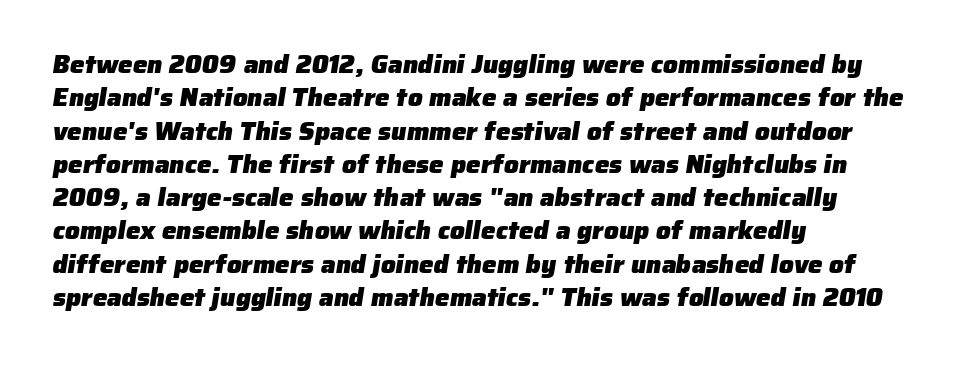
{"bold": "yes", "underline": "no", "align": "left", "line_spacing": "normal", "line_spacing_ratio": 1.28, "letter_spacing": "normal", "letter_spacing_em": 0.0, "glyph_px": 26}
